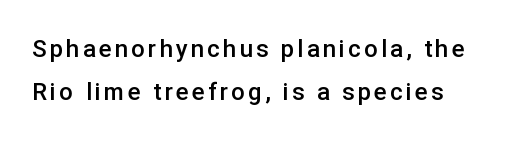
{"italic": "no", "bold": "semi", "underline": "no", "line_spacing_ratio": 1.81, "glyph_px": 24}
